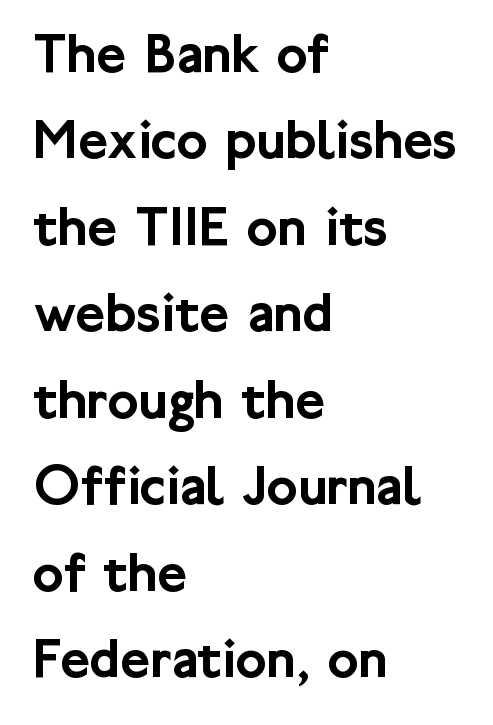
Q: Is the text italic (slanted)? A: No, it is upright.
Q: Is the typeface a serif or a sans-serif typeface? A: Sans-serif.
Q: Is the text underlined? A: No.
Q: How is the paragraph aligned? A: Left-aligned.
Q: Is the spacing between letters normal or unusually wide? A: Normal.
Q: Is the spacing between lines tight, normal or loose? A: Normal.
Q: Width (condensed, normal, or wide)? A: Normal.
Q: Stroke contrast? A: Low.
Q: x-height? A: Medium.
Q: Monospaced? A: No.
